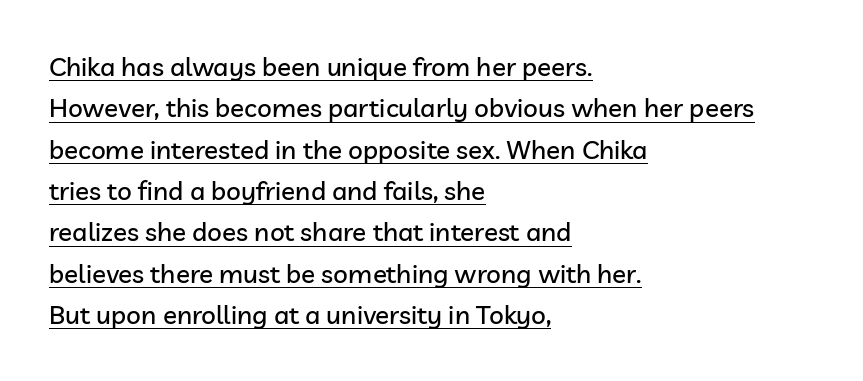
This sample carries an underscore along the baseline area. The axis of the letterforms is exactly vertical. Line beginnings align vertically; line endings do not. Short note: letters normally spaced.
